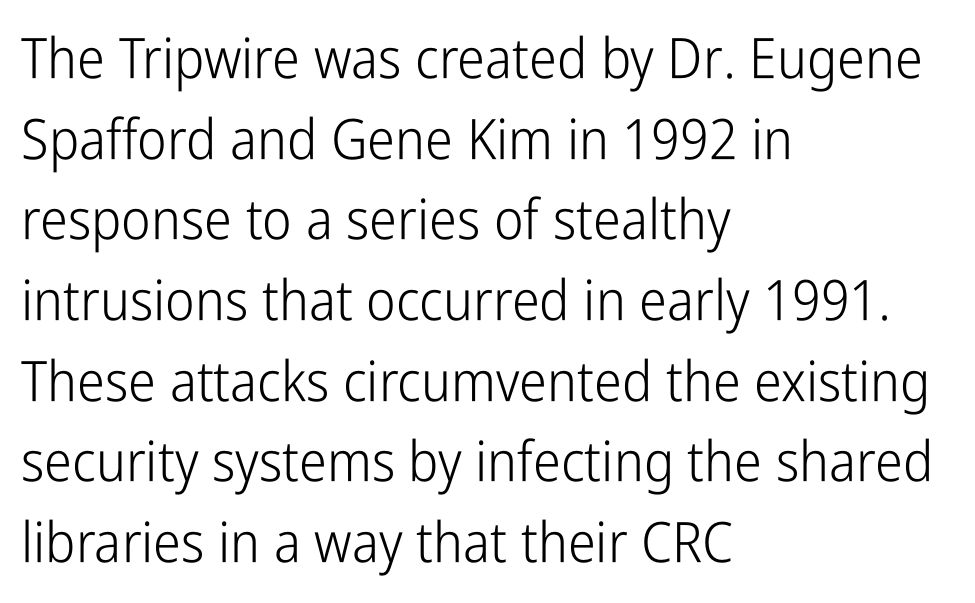
{"serif": "no", "italic": "no", "bold": "no", "weight": "light", "width": "condensed", "stroke_contrast": "low", "x_height": "medium", "monospaced": "no", "underline": "no", "align": "left", "line_spacing": "normal", "line_spacing_ratio": 1.44, "letter_spacing": "normal", "letter_spacing_em": 0.0, "glyph_px": 56}
